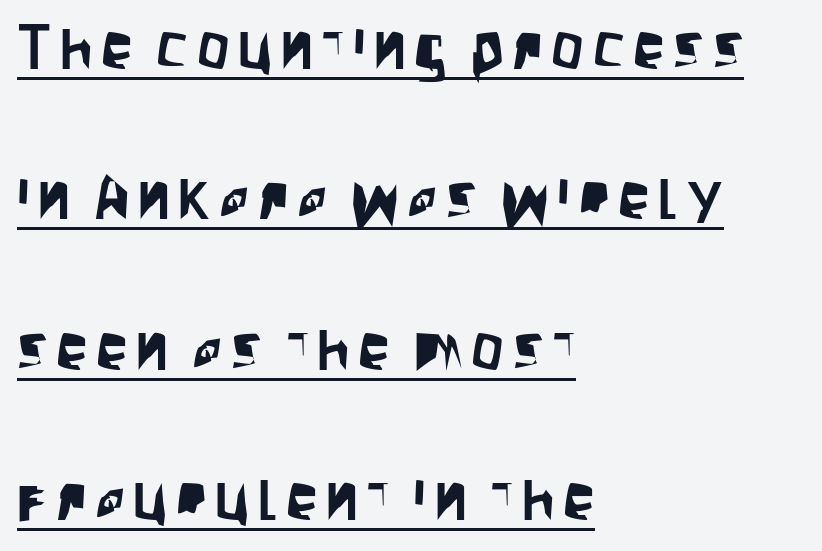
When letters stand straight like this, we call the style roman or upright. A rule runs beneath these lines of type. A student would call this left alignment; a typographer would say flush left, rag right. Nope, no serifs anywhere on these letters.
